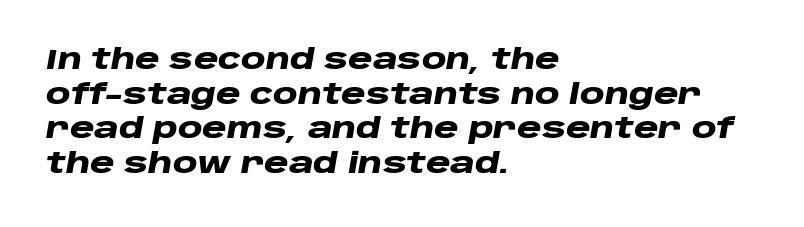
The image shows 28 px heavy, wide type, italic (leaning right); set left-aligned, line spacing 1.24x, normal letter spacing, not underlined; low stroke contrast and a large x-height.
